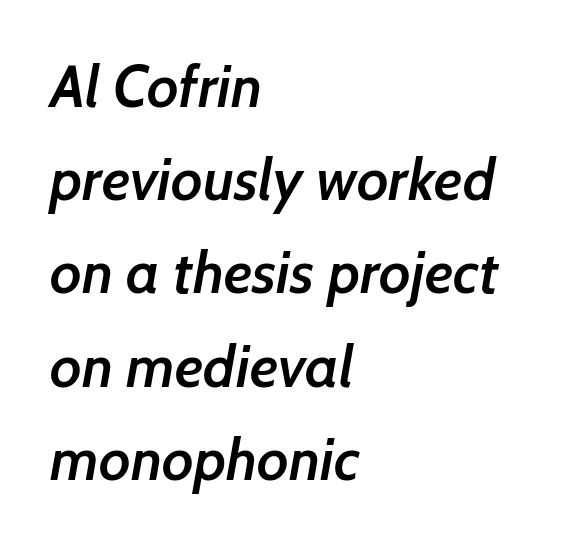
Q: Is the text bold? A: Semi-bold.
Q: Is the typeface a serif or a sans-serif typeface? A: Sans-serif.
Q: Is the text underlined? A: No.
Q: How is the paragraph aligned? A: Left-aligned.
Q: Is the spacing between letters normal or unusually wide? A: Normal.
Q: Is the spacing between lines tight, normal or loose? A: Normal.
Q: Width (condensed, normal, or wide)? A: Normal.
Q: Stroke contrast? A: Low.
Q: x-height? A: Medium.
Q: Monospaced? A: No.
